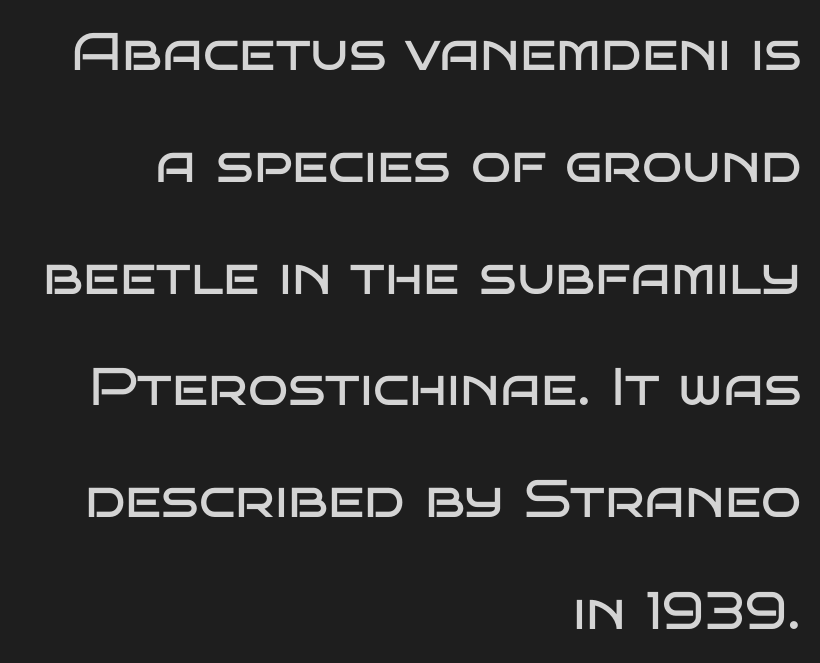
The image shows 53 px regular-weight, wide sans-serif type, upright; set right-aligned, loose line spacing (2.11x), normal letter spacing, not underlined; low stroke contrast and a large x-height.
